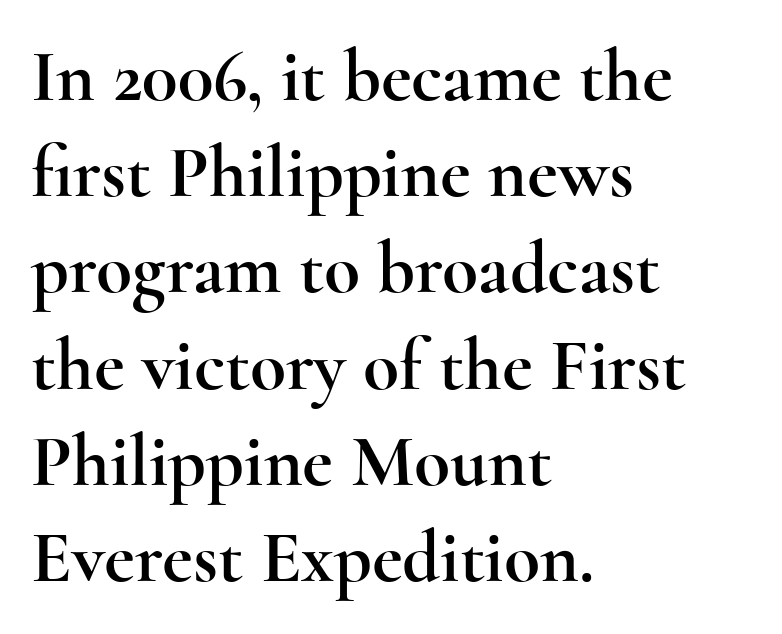
{"serif": "yes", "italic": "no", "width": "wide", "x_height": "small", "monospaced": "no", "underline": "no", "align": "left", "line_spacing": "normal", "line_spacing_ratio": 1.3, "letter_spacing": "normal", "letter_spacing_em": 0.0, "glyph_px": 74}
